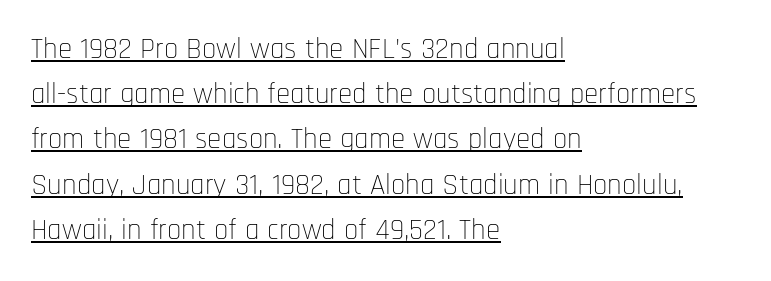
These lines keep a tight, regular rhythm from letter to letter. Students, observe: this is what conventionally led text looks like. The typography opts for an upright posture over an oblique one. The letters advance in unequal steps, a hallmark of proportional type. The rag falls on the right side of this text block. The passage shown is not bold in any degree.
